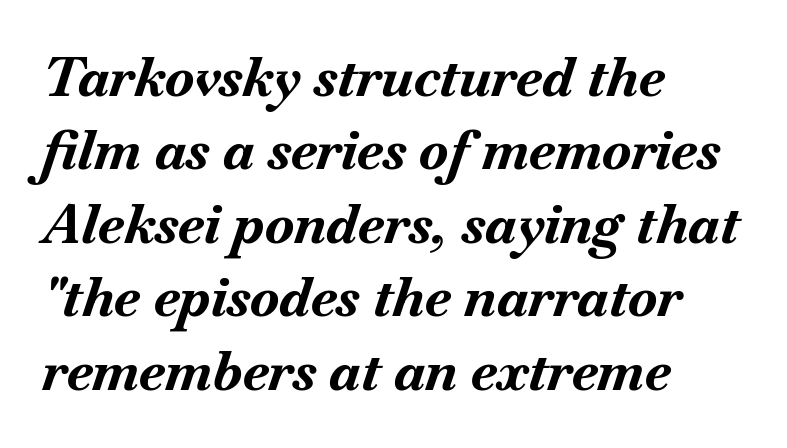
A dark, heavy texture on the line: the type is bold. Layout note: lines flush left. If you drew a line through each stem, it would be angled. This rendering leaves character spacing at its baseline value.
